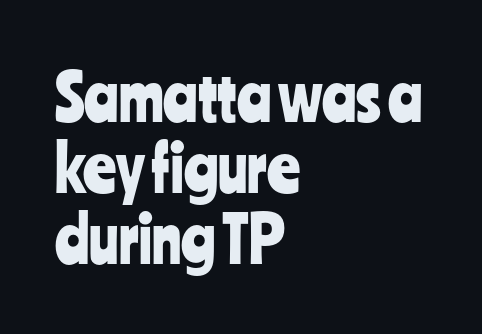
Q: Is the text italic (slanted)? A: No, it is upright.
Q: Is the typeface a serif or a sans-serif typeface? A: Sans-serif.
Q: Is the text underlined? A: No.
Q: How is the paragraph aligned? A: Left-aligned.
Q: Is the spacing between letters normal or unusually wide? A: Normal.
Q: Is the spacing between lines tight, normal or loose? A: Tight.
Q: Width (condensed, normal, or wide)? A: Condensed.
Q: Stroke contrast? A: Low.
Q: x-height? A: Medium.
Q: Monospaced? A: No.
